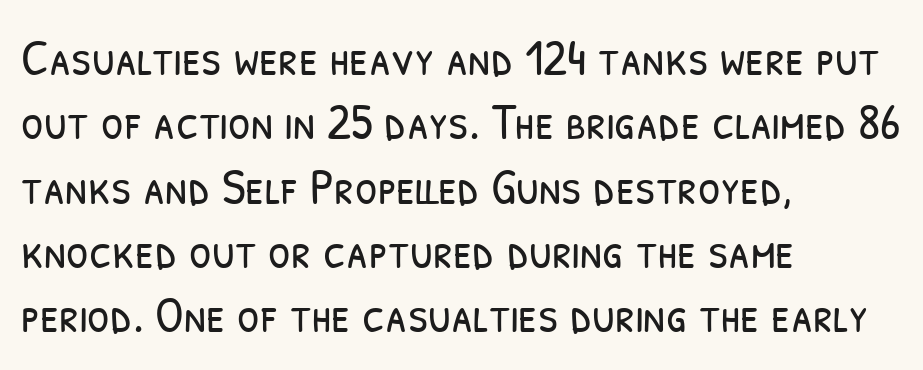
The image shows 51 px light, condensed sans-serif type; set left-aligned, normal line spacing (1.26x), normal letter spacing, not underlined; low stroke contrast and a medium x-height.
